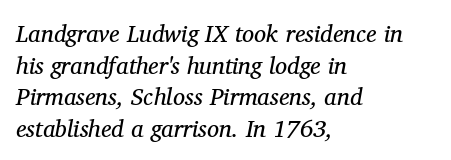
The text block is weighted toward the left margin, trailing off unevenly rightward. The zone under the glyphs is completely vacant. The letters sit at their default tracking, neither squeezed nor spread. Notice how descenders clear the ascenders below comfortably — that's standard leading. The characters are drawn with everyday or finer stroke widths.
